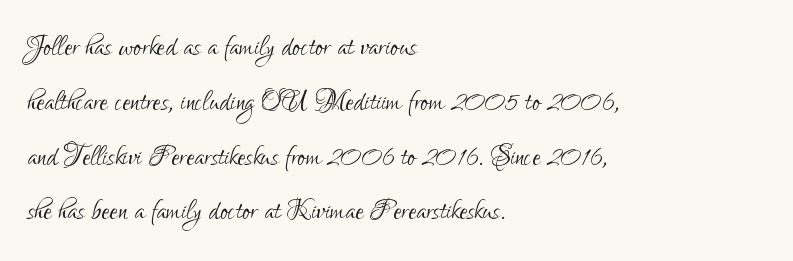
The image shows 37 px light, condensed sans-serif type; set left-aligned, normal line spacing (1.48x), normal letter spacing, not underlined; low stroke contrast and a small x-height.
